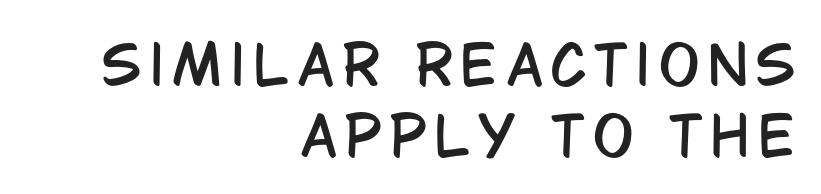
{"serif": "no", "italic": "no", "width": "condensed", "stroke_contrast": "low", "x_height": "large", "monospaced": "no", "underline": "no", "align": "right", "line_spacing": "normal", "line_spacing_ratio": 1.31, "glyph_px": 54}
